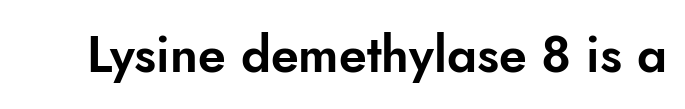
The image shows 50 px sans-serif type, upright; set normal letter spacing, not underlined; low stroke contrast and a small x-height.
